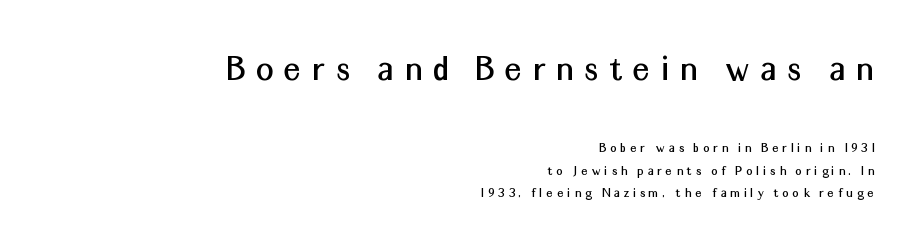
{"serif": "no", "italic": "no", "width": "normal", "stroke_contrast": "medium", "x_height": "medium", "monospaced": "no", "underline": "no", "align": "right", "line_spacing": "normal", "line_spacing_ratio": 1.6, "letter_spacing": "wide", "letter_spacing_em": 0.3, "larger_block": "first", "size_ratio": 2.71, "glyph_px": 38}
